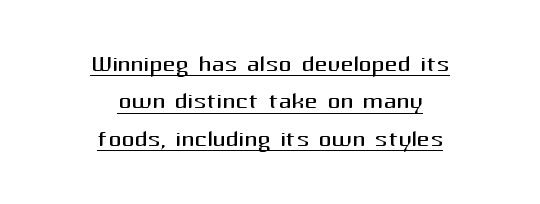
Layout note: lines centered. Between one letter and the next there's only the usual sliver of space. This is sans-serif lettering, the kind often seen on screens and signage. Ascenders rise straight up at ninety degrees.
